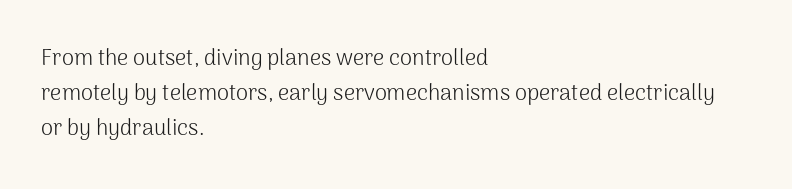
The image shows 22 px text type, upright; set left-aligned, normal line spacing (1.58x), normal letter spacing, not underlined.
